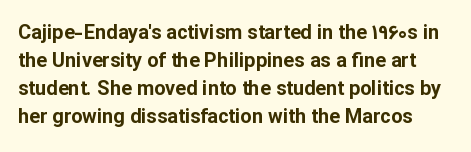
The image shows 20 px bold type, upright; set normal line spacing (1.4x), normal letter spacing, not underlined.
